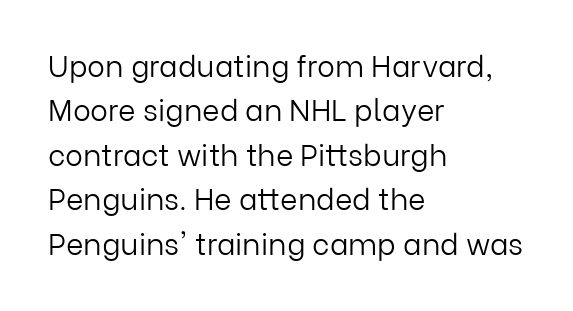
Check where the strokes stop: nothing finishes them off — pure sans. The rag falls on the right side of this text block. Posture: straight, roman, zero tilt. Bold? No — there's no thickening of the strokes. Each letter keeps its own natural width here, so spacing adapts to shape.
